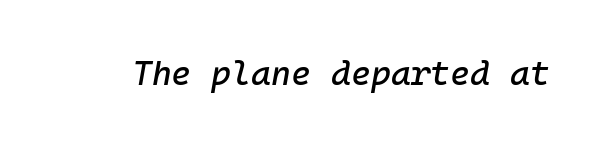
The image shows 34 px text type, italic (leaning right); set normal letter spacing, not underlined; low stroke contrast and a medium x-height.
